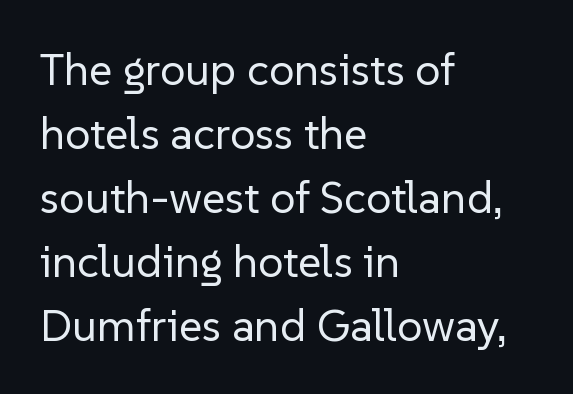
Q: Is the text bold? A: No.
Q: Is the text italic (slanted)? A: No, it is upright.
Q: Is the typeface a serif or a sans-serif typeface? A: Sans-serif.
Q: Is the text underlined? A: No.
Q: How is the paragraph aligned? A: Left-aligned.
Q: Is the spacing between letters normal or unusually wide? A: Normal.
Q: Is the spacing between lines tight, normal or loose? A: Normal.
Q: Width (condensed, normal, or wide)? A: Normal.
Q: Stroke contrast? A: Low.
Q: x-height? A: Medium.
Q: Monospaced? A: No.
